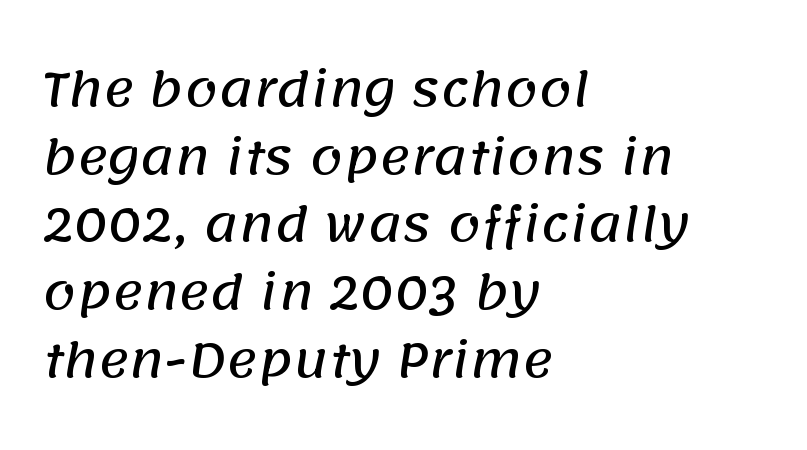
The paragraph has a hard left edge and a soft right edge. Words float on clear page, feet unadorned. Serif or sans? Sans — the stroke terminals are bare. Each letter keeps its own natural width here, so spacing adapts to shape.
